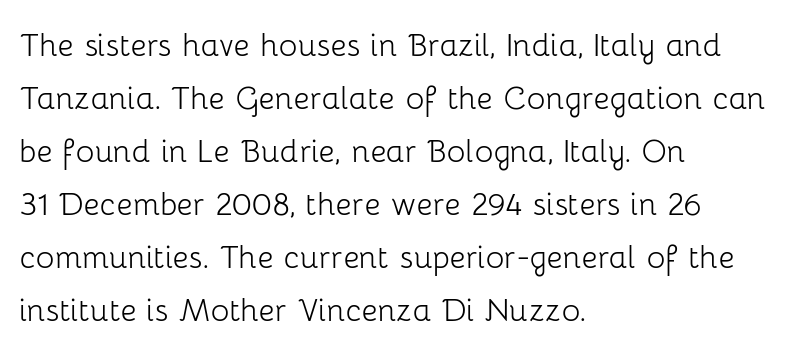
The image shows 39 px light sans-serif type, upright; set left-aligned, normal line spacing (1.36x), normal letter spacing, not underlined; low stroke contrast and a medium x-height.
